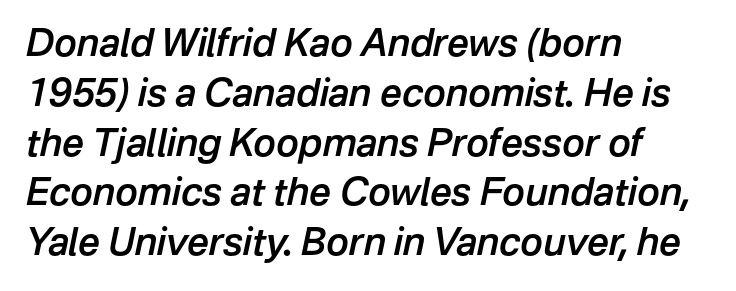
{"italic": "yes", "lean": "right", "slant_degrees": 12, "bold": "semi", "weight": "semibold", "width": "normal", "stroke_contrast": "low", "x_height": "medium", "monospaced": "no", "underline": "no", "align": "left", "line_spacing": "normal", "line_spacing_ratio": 1.31, "letter_spacing": "normal", "letter_spacing_em": 0.0, "glyph_px": 38}
